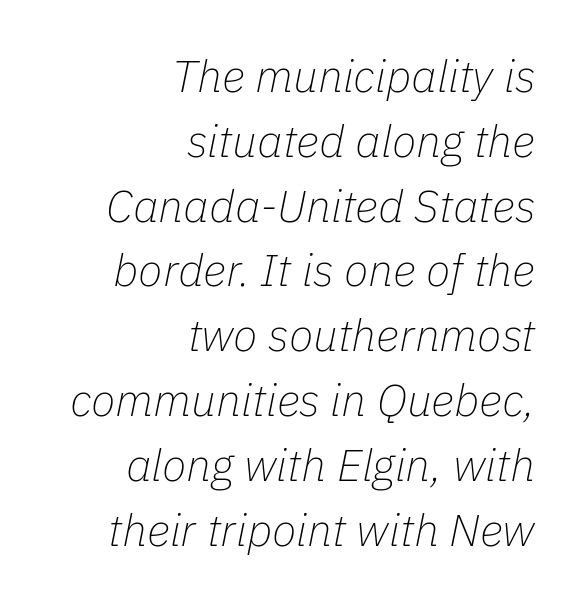
Clear beneath every line of the passage. Varying glyph widths throughout — classic text-font behaviour. Characters are canted at an angle relative to the baseline's perpendicular. The rendering anchors every line to the right-hand side. This rendering leaves character spacing at its baseline value. No extra ink here — the face is not bold.
